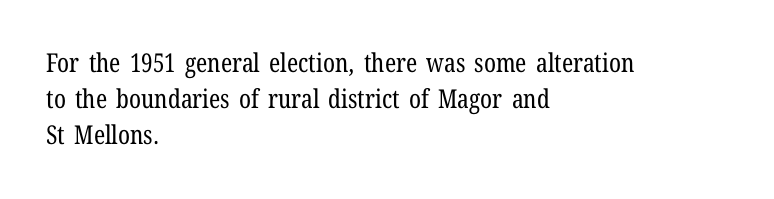
The image shows 26 px text type, upright; set left-aligned, normal line spacing (1.39x), normal letter spacing, not underlined.
